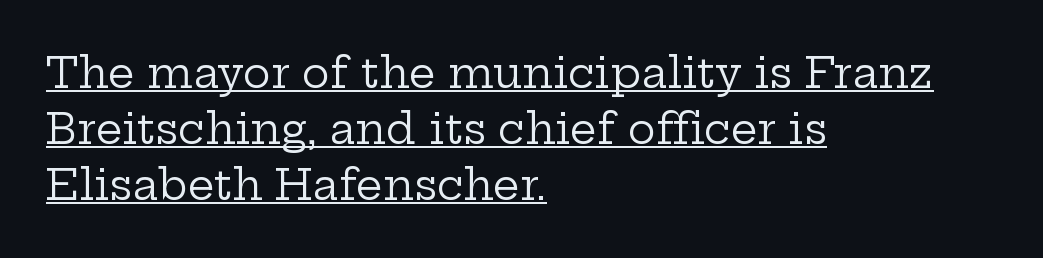
{"serif": "yes", "italic": "no", "bold": "no", "weight": "regular", "width": "wide", "stroke_contrast": "low", "x_height": "medium", "monospaced": "no", "underline": "yes", "align": "left", "line_spacing": "normal", "line_spacing_ratio": 1.33, "letter_spacing": "normal", "letter_spacing_em": 0.0, "glyph_px": 42}
